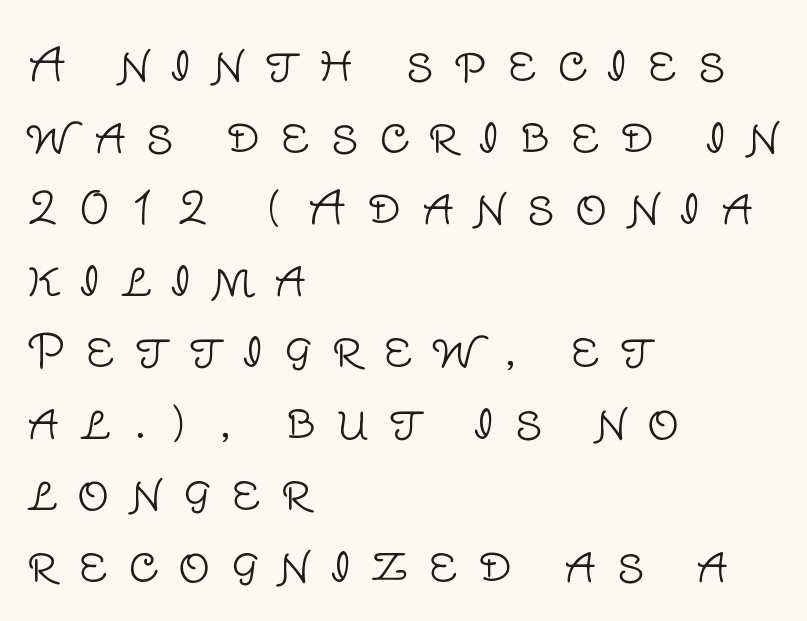
{"serif": "no", "bold": "no", "weight": "light", "width": "normal", "stroke_contrast": "low", "x_height": "large", "monospaced": "no", "underline": "no", "align": "left", "line_spacing": "normal", "line_spacing_ratio": 1.59, "letter_spacing": "wide", "letter_spacing_em": 0.45, "glyph_px": 45}
